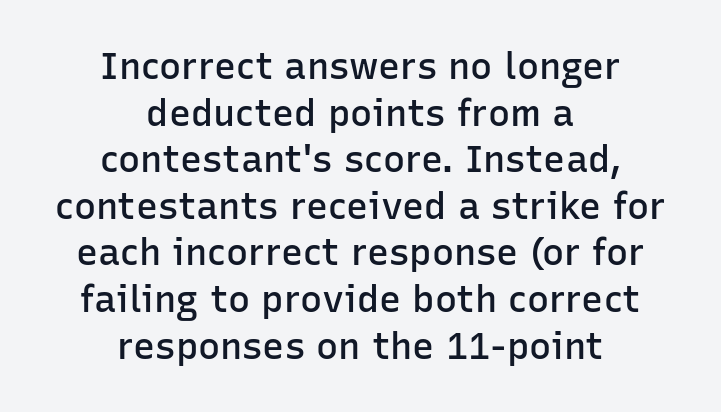
Q: Is the text bold? A: Semi-bold.
Q: Is the text italic (slanted)? A: No, it is upright.
Q: Is the typeface a serif or a sans-serif typeface? A: Sans-serif.
Q: Is the text underlined? A: No.
Q: How is the paragraph aligned? A: Centered.
Q: Is the spacing between letters normal or unusually wide? A: Normal.
Q: Is the spacing between lines tight, normal or loose? A: Normal.
Q: Width (condensed, normal, or wide)? A: Normal.
Q: Stroke contrast? A: Low.
Q: x-height? A: Medium.
Q: Monospaced? A: No.
